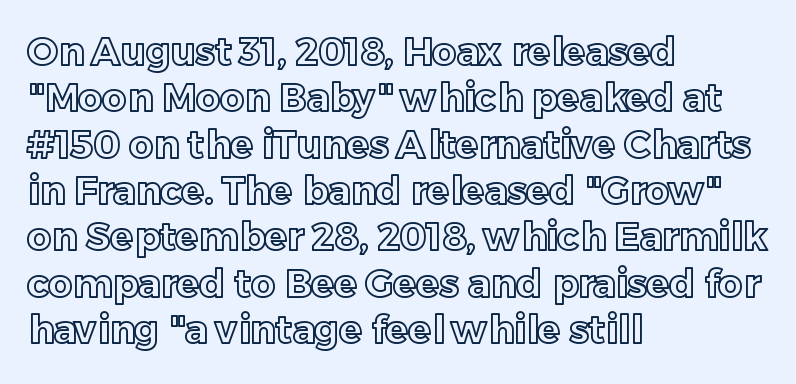
The image shows 38 px text type, upright; set left-aligned, line spacing 1.22x, normal letter spacing, not underlined; a medium x-height.
